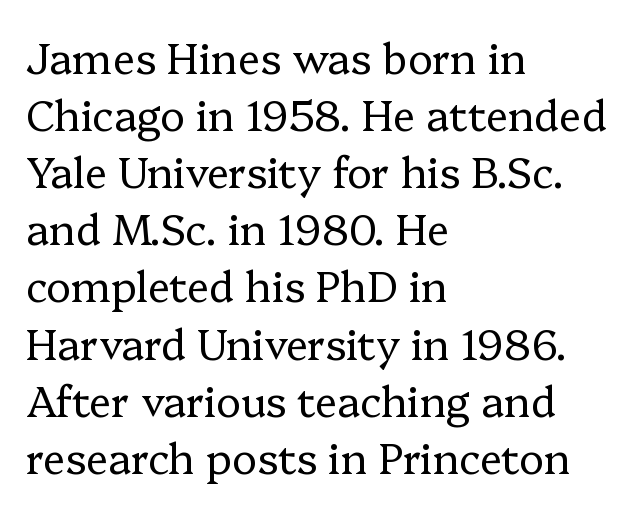
The image shows 42 px regular-weight serif type, upright; set left-aligned, normal line spacing (1.36x), normal letter spacing, not underlined; low stroke contrast and a medium x-height.
